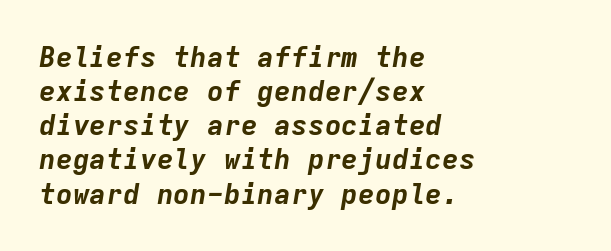
The characters look thick and weighty, a clear bold. This sample uses an oblique cut, with every glyph tilted off the vertical. Layout note: lines flush left. The space beneath each line is pristine and unruled. Looks like terminal output: every glyph gets an equal slot.
